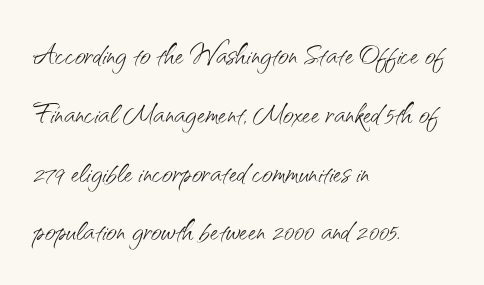
The image shows 37 px light sans-serif type; set left-aligned, normal line spacing (1.59x), normal letter spacing, not underlined; medium stroke contrast and a small x-height.
